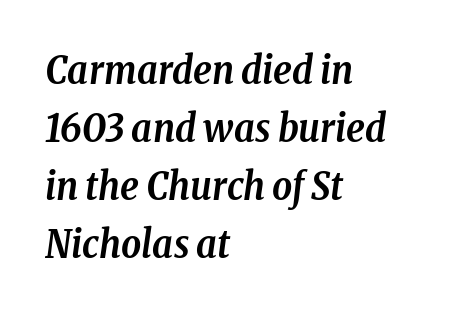
{"serif": "yes", "italic": "yes", "lean": "right", "slant_degrees": 8, "bold": "yes", "weight": "semibold", "width": "condensed", "stroke_contrast": "low", "x_height": "medium", "monospaced": "no", "underline": "no", "align": "left", "line_spacing": "normal", "line_spacing_ratio": 1.49, "letter_spacing": "normal", "letter_spacing_em": 0.0, "glyph_px": 39}
